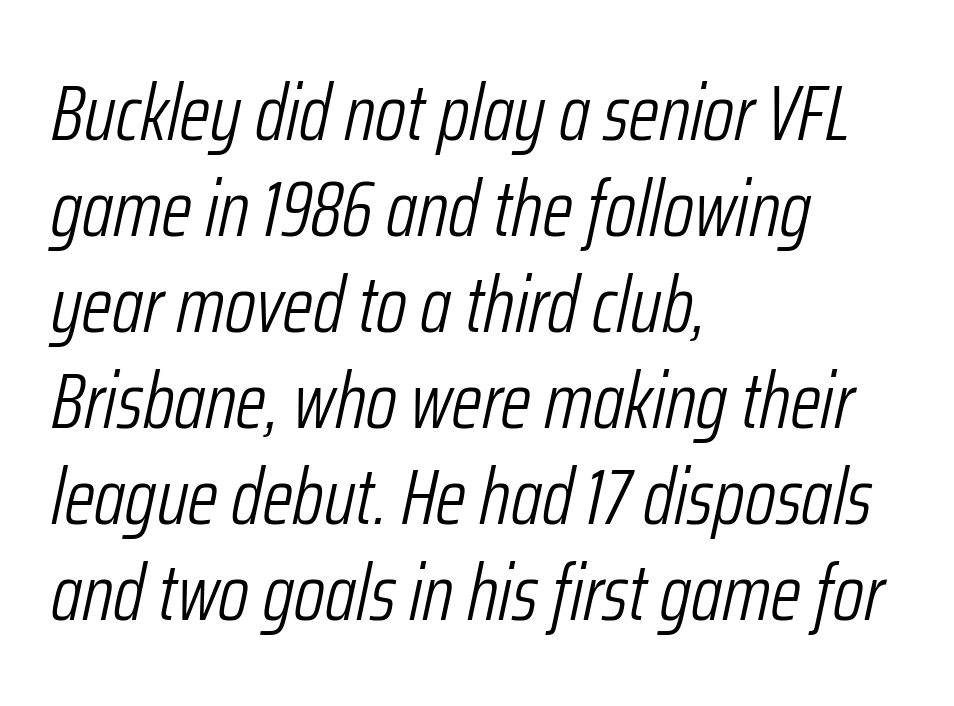
On a weight scale, this lands at 450 or below. Each line starts at the same left margin while the right side varies. The text carries the slant typical of an italic or oblique font. How are the letters spaced? Ordinarily, with no added tracking. Each letter keeps its own natural width here, so spacing adapts to shape.
